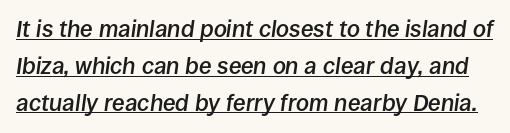
Q: Is the text bold? A: Semi-bold.
Q: Is the text italic (slanted)? A: Yes, it leans right by about 8 degrees.
Q: Is the text underlined? A: Yes.
Q: Is the spacing between letters normal or unusually wide? A: Normal.
Q: Is the spacing between lines tight, normal or loose? A: Normal.
